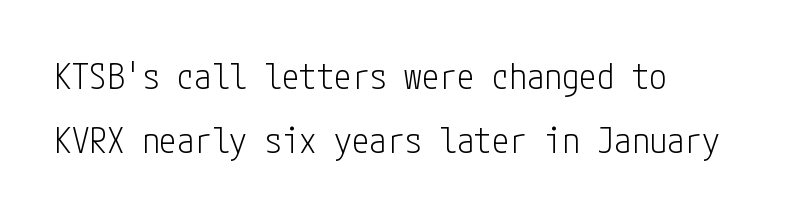
Q: Is the text bold? A: No.
Q: Is the text italic (slanted)? A: No, it is upright.
Q: Is the typeface a serif or a sans-serif typeface? A: Sans-serif.
Q: Is the text underlined? A: No.
Q: How is the paragraph aligned? A: Left-aligned.
Q: Is the spacing between letters normal or unusually wide? A: Normal.
Q: Width (condensed, normal, or wide)? A: Condensed.
Q: Stroke contrast? A: Low.
Q: x-height? A: Medium.
